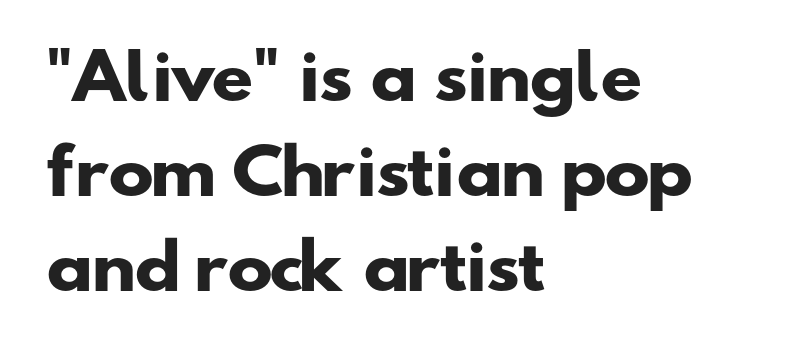
The image shows 61 px heavy, wide sans-serif type; set left-aligned, normal line spacing (1.56x), normal letter spacing, not underlined; low stroke contrast and a small x-height.
